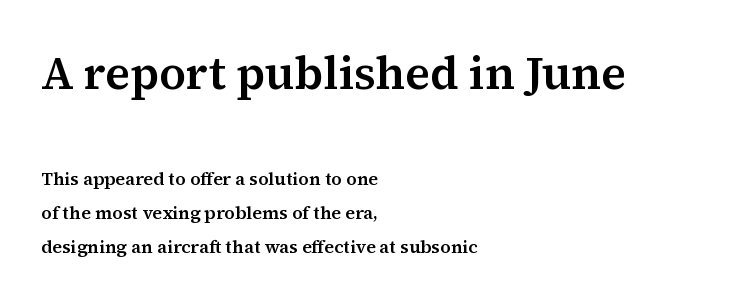
Plain, unruled lines of type. A roman cut, with each character standing at attention. Vertically, the passage feels expansive, rows floating well apart. Size hierarchy here favors the leading block over the trailing one.
